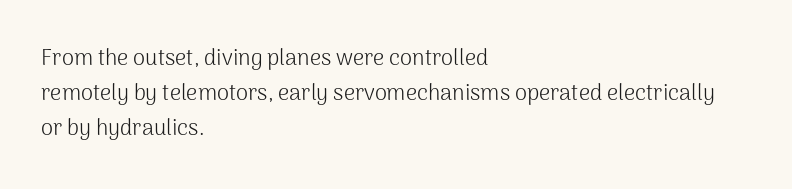
{"italic": "no", "bold": "no", "underline": "no", "align": "left", "line_spacing": "normal", "line_spacing_ratio": 1.58, "letter_spacing": "normal", "letter_spacing_em": 0.0, "glyph_px": 22}
